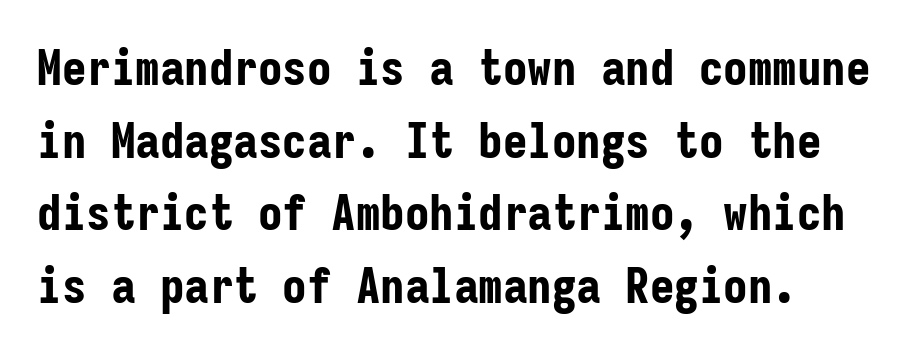
The image shows 49 px bold, condensed sans-serif type, upright, monospaced; set left-aligned, normal line spacing (1.48x), normal letter spacing, not underlined; low stroke contrast and a medium x-height.
